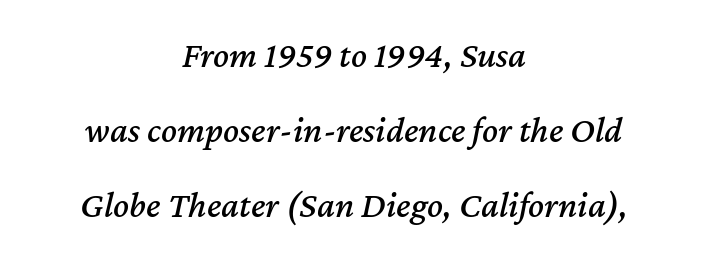
The image shows 37 px text type, italic (leaning right); set centered, loose line spacing (2.03x), normal letter spacing, not underlined; medium stroke contrast and a medium x-height.
